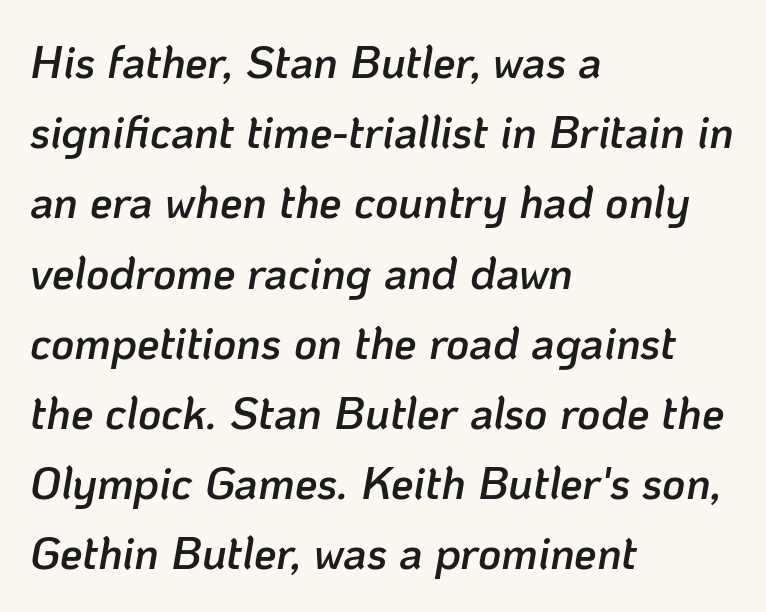
Horizontal alignment here is leftward, the default for most running prose. The foot of each line stays bare and open. Character widths vary here, with narrow letters taking less room than wide ones. In terms of weight, the rendering is demibold, just under bold. Honestly, the row spacing looks completely unremarkable.
